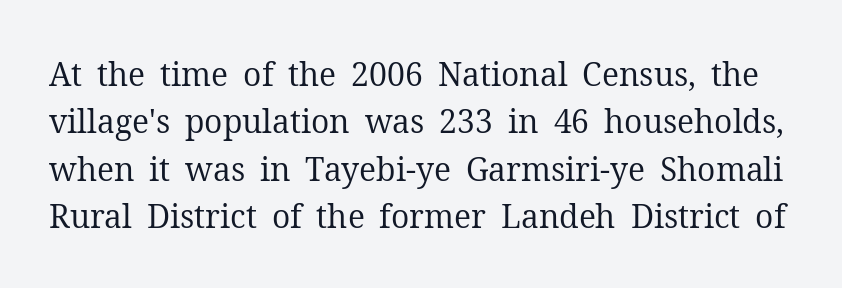
The image shows 32 px regular-weight serif type, upright; set normal line spacing (1.48x), normal letter spacing, not underlined; medium stroke contrast and a medium x-height.
